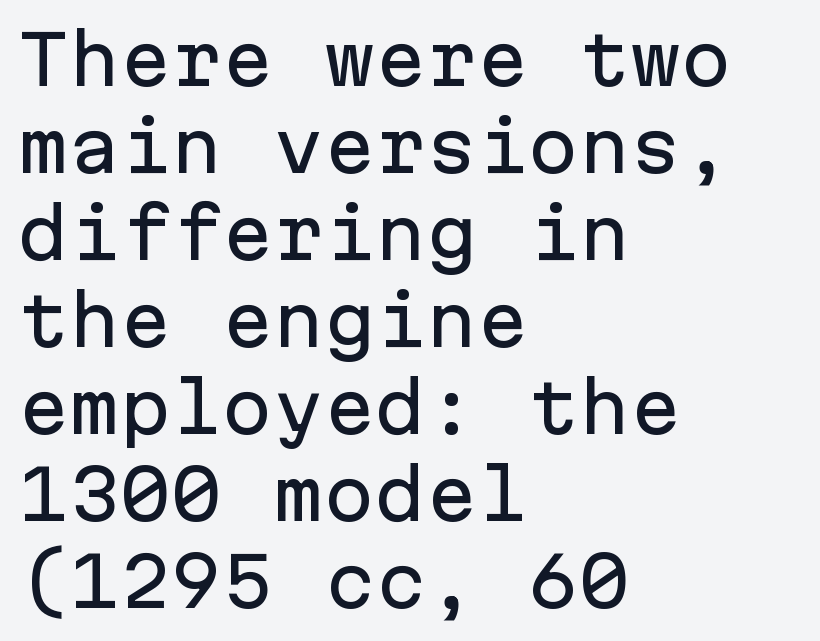
Q: Is the text italic (slanted)? A: No, it is upright.
Q: Is the typeface a serif or a sans-serif typeface? A: Sans-serif.
Q: Is the text underlined? A: No.
Q: How is the paragraph aligned? A: Left-aligned.
Q: Is the spacing between letters normal or unusually wide? A: Normal.
Q: Is the spacing between lines tight, normal or loose? A: Normal.
Q: Width (condensed, normal, or wide)? A: Normal.
Q: Stroke contrast? A: Low.
Q: x-height? A: Medium.
Q: Monospaced? A: Yes.
